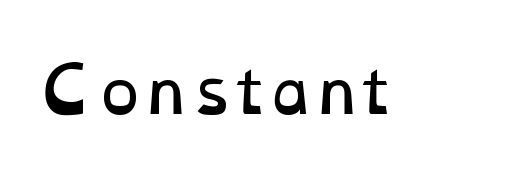
{"bold": "no", "weight": "regular", "width": "wide", "stroke_contrast": "low", "x_height": "medium", "monospaced": "no", "underline": "no", "letter_spacing": "normal", "letter_spacing_em": 0.0, "glyph_px": 61}
